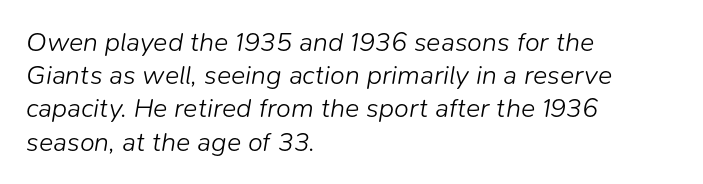
The image shows 27 px text type, italic (leaning right); set left-aligned, line spacing 1.23x, normal letter spacing, not underlined.
